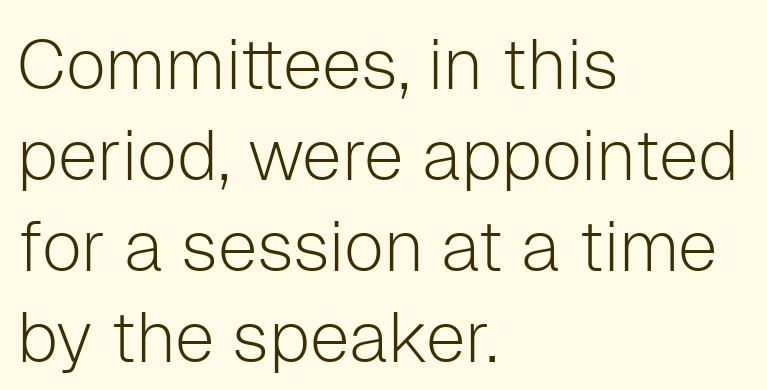
The passage shown is typed in a proportional face where columns would drift. The gaps between neighbouring characters are ordinary and unremarkable. Stroke mass is kept to a normal reading level or below. In terms of posture, this sample is upright.
